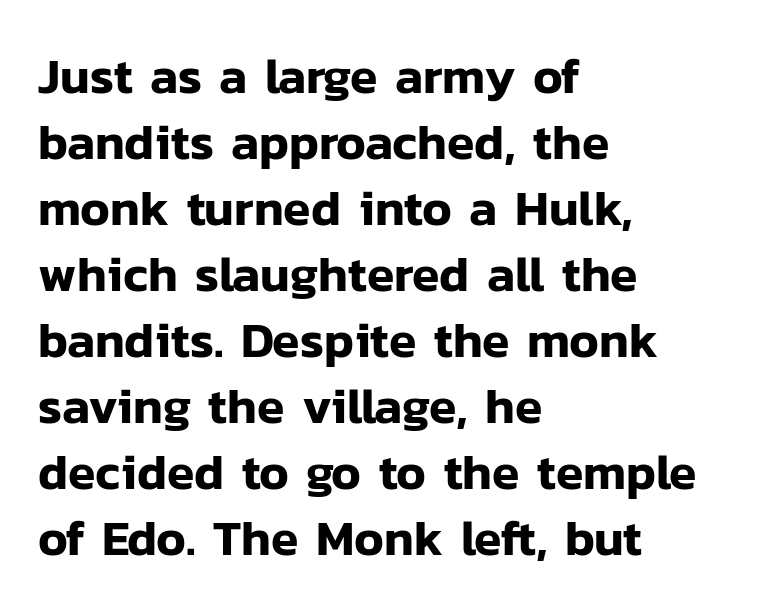
{"serif": "no", "italic": "no", "width": "normal", "stroke_contrast": "low", "x_height": "medium", "monospaced": "no", "underline": "no", "align": "left", "line_spacing": "normal", "line_spacing_ratio": 1.32, "letter_spacing": "normal", "letter_spacing_em": 0.0, "glyph_px": 50}
